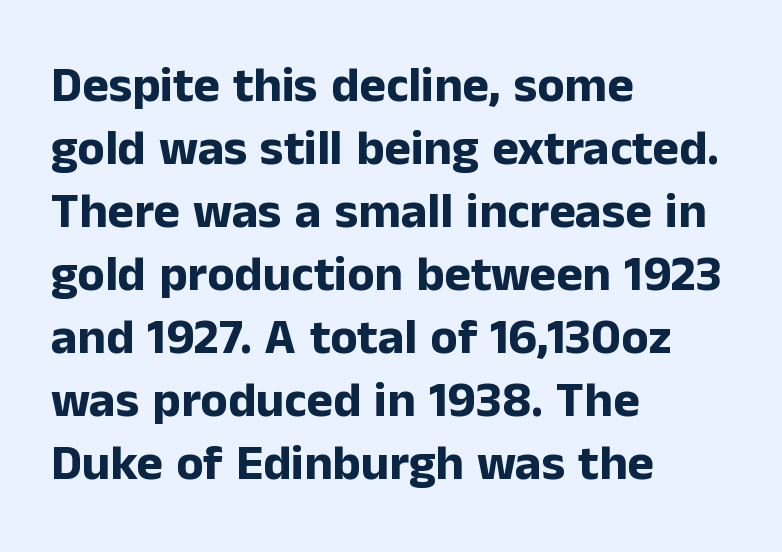
{"serif": "no", "italic": "no", "bold": "yes", "weight": "bold", "width": "normal", "stroke_contrast": "low", "x_height": "medium", "monospaced": "no", "underline": "no", "align": "left", "line_spacing": "normal", "line_spacing_ratio": 1.26, "letter_spacing": "normal", "letter_spacing_em": 0.0, "glyph_px": 50}
